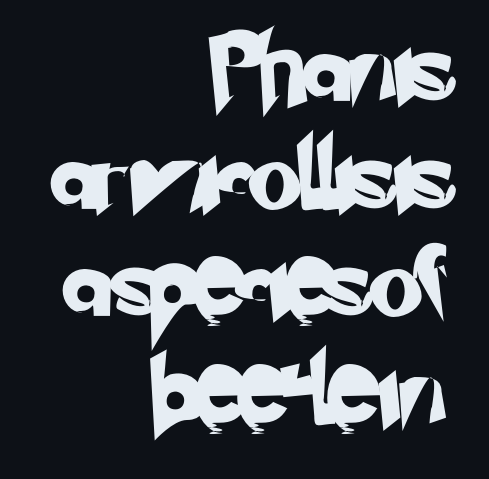
The image shows 69 px sans-serif type; set right-aligned, normal line spacing (1.56x), normal letter spacing, not underlined; low stroke contrast and a small x-height.
